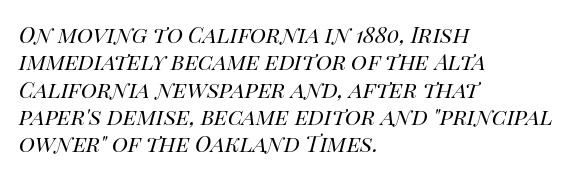
Q: Is the text bold? A: No.
Q: Is the text italic (slanted)? A: Yes, it leans right by about 14 degrees.
Q: Is the text underlined? A: No.
Q: How is the paragraph aligned? A: Left-aligned.
Q: Is the spacing between letters normal or unusually wide? A: Normal.
